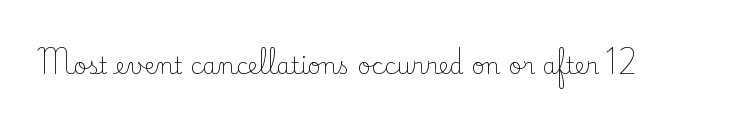
Q: Is the text bold? A: No.
Q: Is the text italic (slanted)? A: No, it is upright.
Q: Is the text underlined? A: No.
Q: Is the spacing between letters normal or unusually wide? A: Normal.
